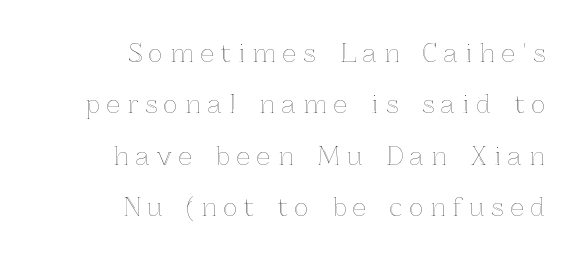
The image shows 24 px text type, upright; set right-aligned, loose line spacing (2.14x), unusually wide letter spacing (+0.3 em), not underlined.
